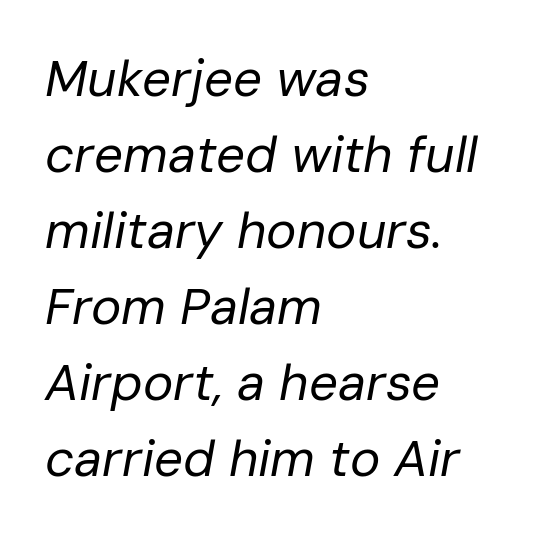
Q: Is the text bold? A: No.
Q: Is the text italic (slanted)? A: Yes, it leans right by about 10 degrees.
Q: Is the text underlined? A: No.
Q: How is the paragraph aligned? A: Left-aligned.
Q: Is the spacing between letters normal or unusually wide? A: Normal.
Q: Is the spacing between lines tight, normal or loose? A: Normal.
Q: Width (condensed, normal, or wide)? A: Normal.
Q: Stroke contrast? A: Low.
Q: x-height? A: Medium.
Q: Monospaced? A: No.
